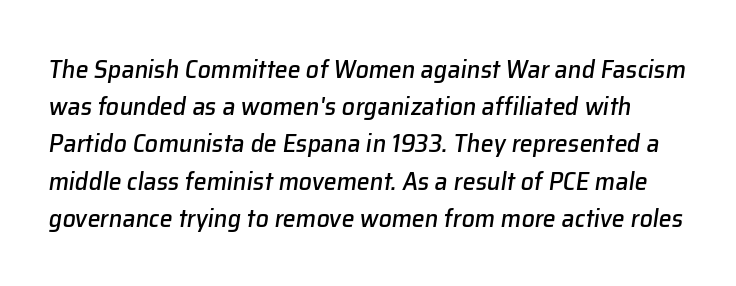
Q: Is the text italic (slanted)? A: Yes, it leans right by about 8 degrees.
Q: Is the text underlined? A: No.
Q: Is the spacing between letters normal or unusually wide? A: Normal.
Q: Is the spacing between lines tight, normal or loose? A: Normal.
